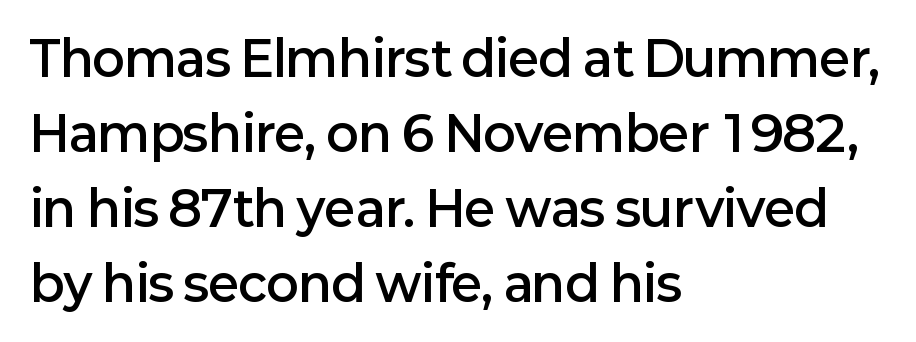
{"serif": "no", "italic": "no", "bold": "semi", "weight": "semibold", "width": "normal", "stroke_contrast": "low", "x_height": "medium", "monospaced": "no", "underline": "no", "align": "left", "line_spacing": "normal", "line_spacing_ratio": 1.56, "letter_spacing": "normal", "letter_spacing_em": 0.0, "glyph_px": 48}
